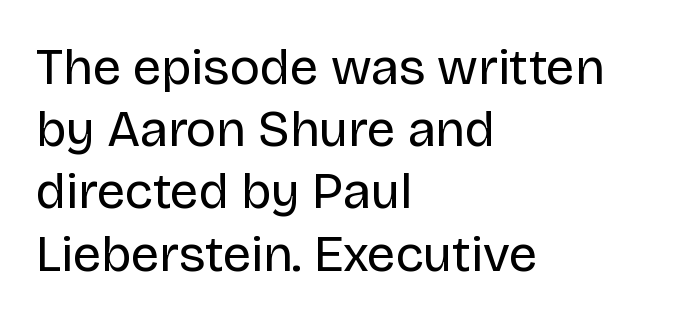
Type without underlining. Rendered with straight, roman letterforms. Alignment: flush left. Caption: standard tracking, unaltered. The letters advance in unequal steps, a hallmark of proportional type.
